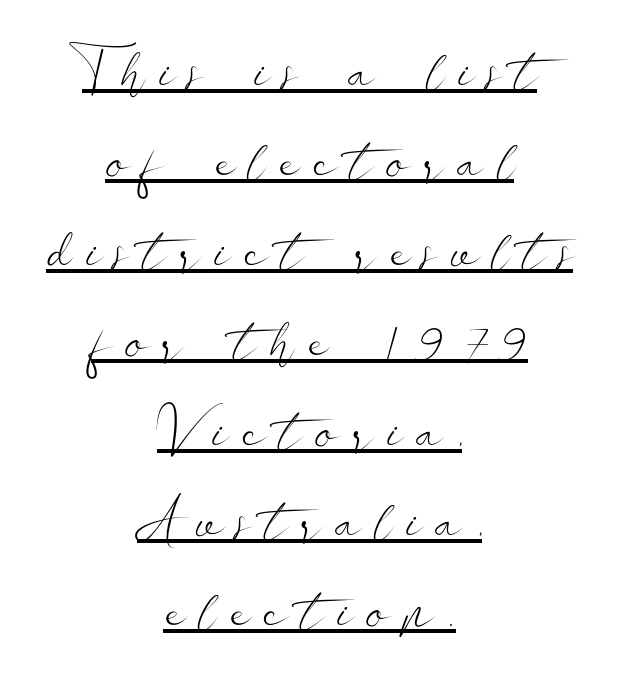
Q: Is the text bold? A: No.
Q: Is the text italic (slanted)? A: Yes.
Q: Is the typeface a serif or a sans-serif typeface? A: Sans-serif.
Q: Is the text underlined? A: Yes.
Q: How is the paragraph aligned? A: Centered.
Q: Is the spacing between letters normal or unusually wide? A: Unusually wide.
Q: Is the spacing between lines tight, normal or loose? A: Normal.
Q: Width (condensed, normal, or wide)? A: Wide.
Q: Stroke contrast? A: Low.
Q: x-height? A: Small.
Q: Monospaced? A: No.
